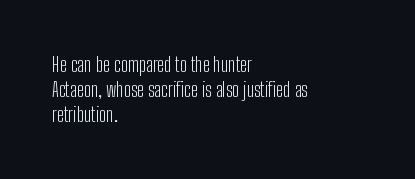
Q: Is the text bold? A: No.
Q: Is the text italic (slanted)? A: No, it is upright.
Q: Is the text underlined? A: No.
Q: How is the paragraph aligned? A: Left-aligned.
Q: Is the spacing between letters normal or unusually wide? A: Normal.
